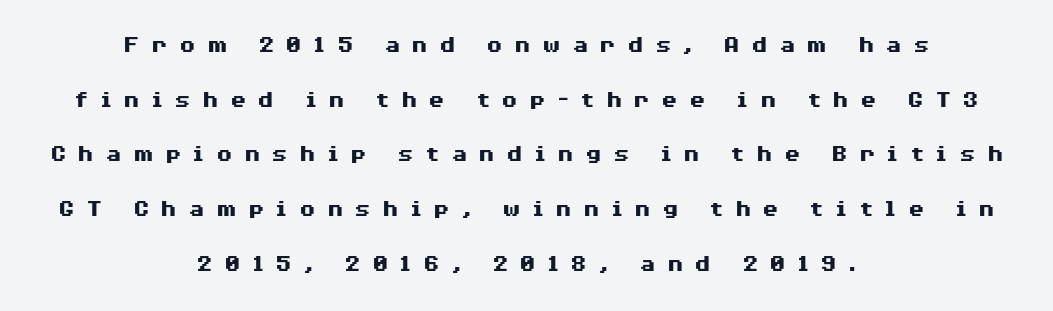
No italicization has been applied; the sample stays upright. Plain, unruled lines of type. Notice how thick the strokes are: this is what a full bold looks like. Honestly, the letter spacing is so wide it's the main thing you notice. The whitespace from short lines is split evenly between both sides.
